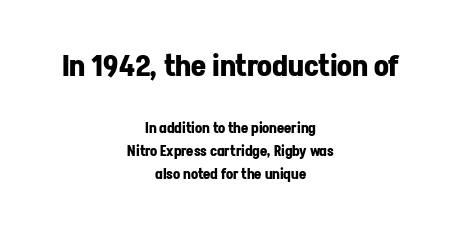
{"serif": "no", "italic": "no", "bold": "yes", "weight": "bold", "width": "normal", "stroke_contrast": "low", "x_height": "medium", "monospaced": "no", "underline": "no", "align": "center", "line_spacing": "normal", "line_spacing_ratio": 1.65, "letter_spacing": "normal", "letter_spacing_em": 0.0, "larger_block": "first", "size_ratio": 2.07, "glyph_px": 29}
